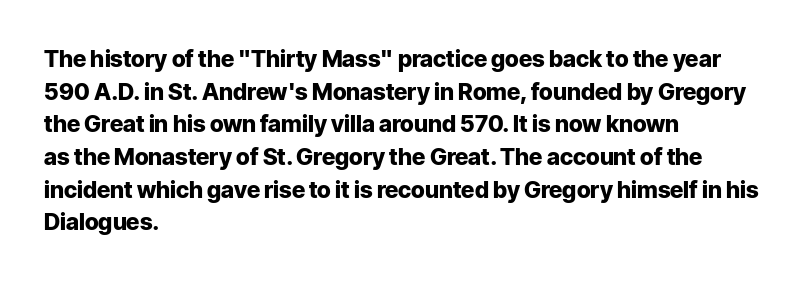
{"italic": "no", "bold": "yes", "underline": "no", "align": "left", "line_spacing": "normal", "line_spacing_ratio": 1.42, "letter_spacing": "normal", "letter_spacing_em": 0.0, "glyph_px": 23}
